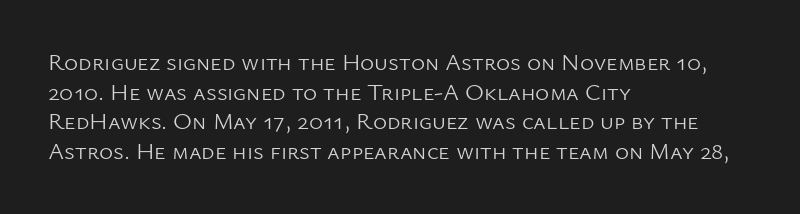
Words appear dense and cohesive because spacing is normal. Stem width sits at or under what a default text font uses. Honestly, there is no underline to notice here at all. The lettering stays uniformly vertical, giving the passage a roman look.
